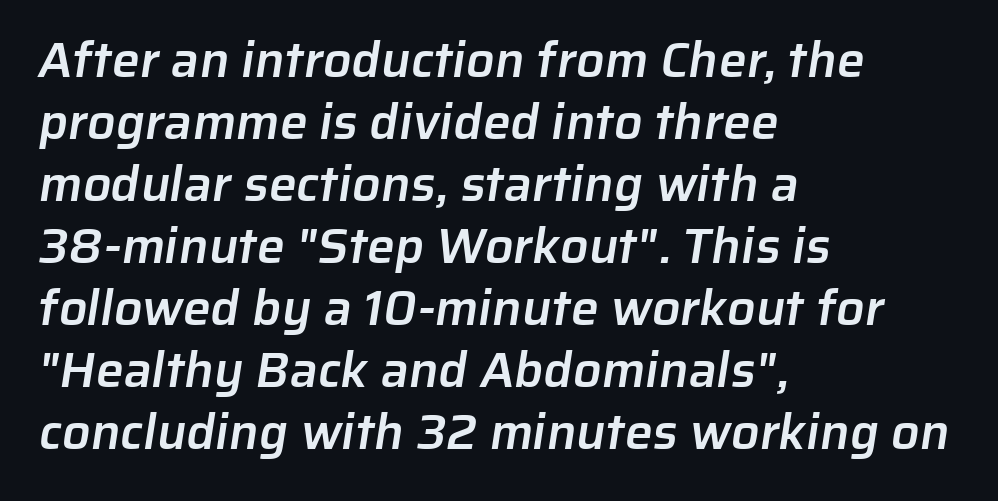
{"serif": "no", "bold": "semi", "weight": "semibold", "width": "normal", "stroke_contrast": "low", "x_height": "medium", "monospaced": "no", "underline": "no", "align": "left", "line_spacing_ratio": 1.24, "letter_spacing": "normal", "letter_spacing_em": 0.0, "glyph_px": 50}
